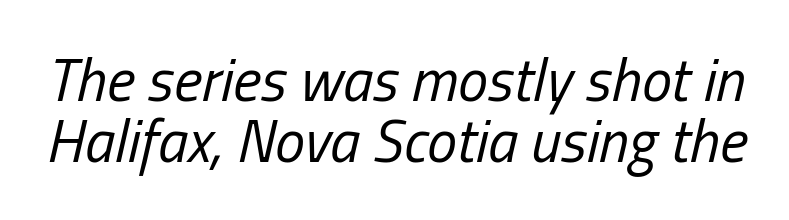
Q: Is the text bold? A: No.
Q: Is the text italic (slanted)? A: Yes, it leans right by about 13 degrees.
Q: Is the text underlined? A: No.
Q: Is the spacing between letters normal or unusually wide? A: Normal.
Q: Is the spacing between lines tight, normal or loose? A: Tight.
Q: Width (condensed, normal, or wide)? A: Condensed.
Q: Stroke contrast? A: Low.
Q: x-height? A: Medium.
Q: Monospaced? A: No.
